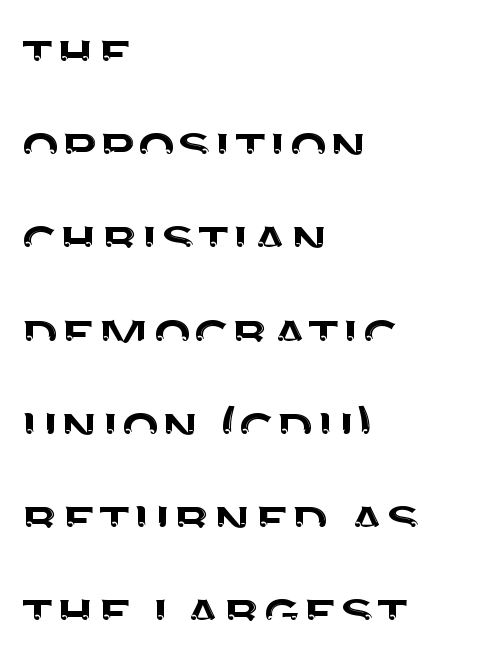
No italicization has been applied; the sample stays upright. Short and long lines alike share a common starting point at left. The face used here is proportionally spaced, like ordinary book or web type. This is sans-serif lettering, the kind often seen on screens and signage. Clear beneath every line of the passage. The designer left line spacing at the default.
